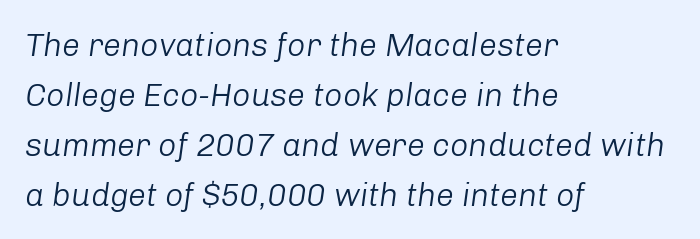
The image shows 32 px light type, italic (leaning right); set left-aligned, normal line spacing (1.56x), normal letter spacing, not underlined; low stroke contrast and a medium x-height.
